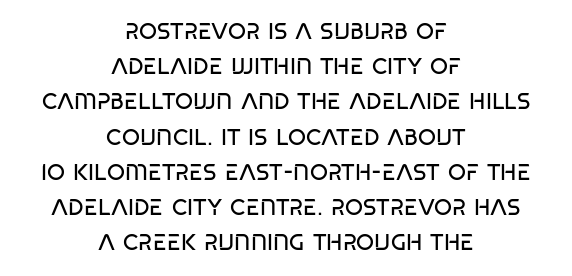
{"bold": "no", "underline": "no", "align": "center", "line_spacing": "normal", "line_spacing_ratio": 1.53, "letter_spacing": "normal", "letter_spacing_em": 0.0, "glyph_px": 23}
